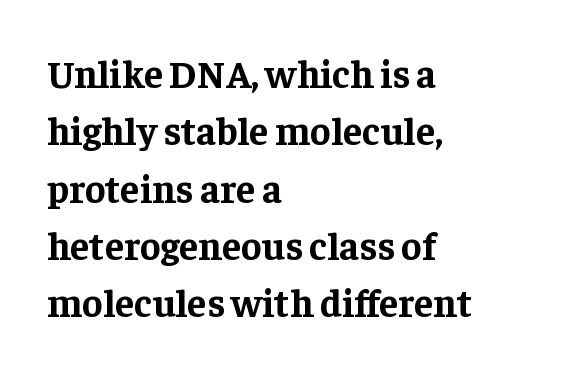
Honestly, the letter spacing is just normal — you wouldn't notice it. Normally led — the rows are evenly, conventionally spaced. The font is running at its bold setting. I'd call this a serif setting — the letters wear small feet. The rendering uses natural spacing where letterforms have individual widths. The lines are quadded left.
